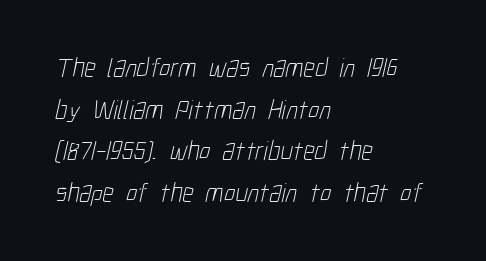
Q: Is the text bold? A: No.
Q: Is the text underlined? A: No.
Q: How is the paragraph aligned? A: Left-aligned.
Q: Is the spacing between letters normal or unusually wide? A: Normal.
Q: Is the spacing between lines tight, normal or loose? A: Normal.
